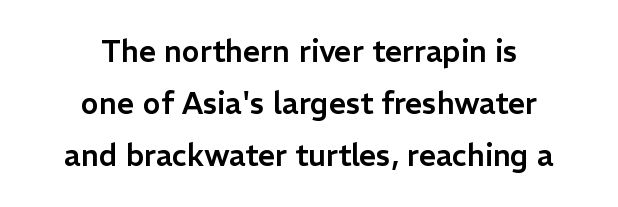
Note: no serifs on the glyphs. Glyph-to-glyph distance matches everyday printed text. Both edges are ragged and mirror each other, which tells us the setting is centered. Do the letters lean? They stand straight.
